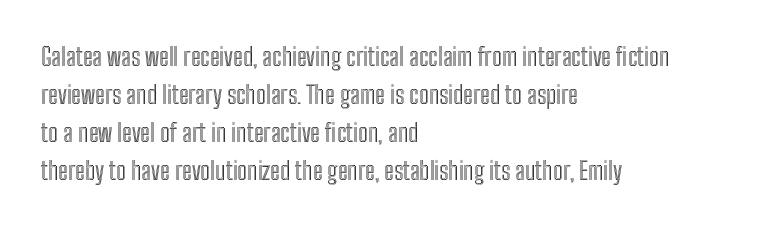
The image shows 25 px text type, upright; set left-aligned, normal line spacing (1.52x), normal letter spacing, not underlined.
